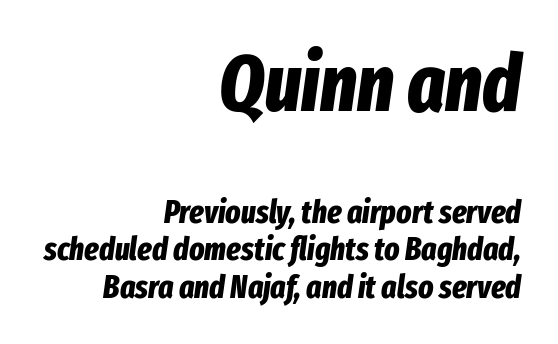
{"italic": "yes", "lean": "right", "slant_degrees": 8, "bold": "yes", "weight": "bold", "width": "condensed", "stroke_contrast": "low", "x_height": "medium", "monospaced": "no", "underline": "no", "align": "right", "line_spacing_ratio": 1.17, "letter_spacing": "normal", "letter_spacing_em": 0.0, "larger_block": "first", "size_ratio": 2.47, "glyph_px": 79}
